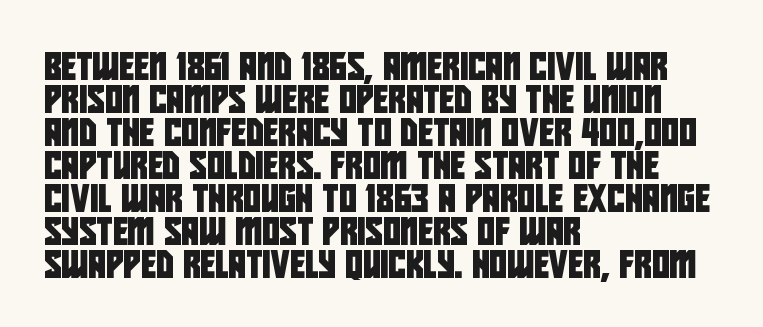
The image shows 27 px text type; set left-aligned, line spacing 1.22x, normal letter spacing, not underlined.
